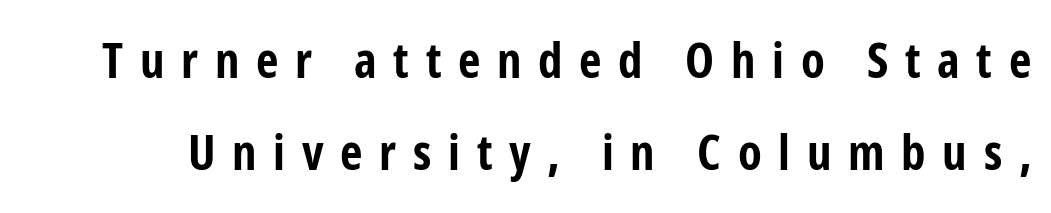
Nope, no serifs anywhere on these letters. The rendering uses natural spacing where letterforms have individual widths. This is roman type, the default non-slanted kind. The specimen omits any rule beneath the text block's lines. Notice how thick the strokes are: this is what a full bold looks like. Is the letter spacing exaggerated? Yes — the characters are pushed far apart.
